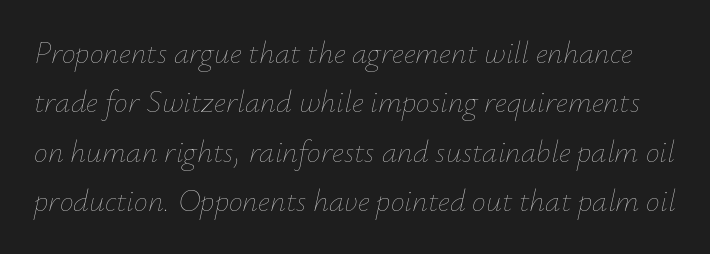
{"italic": "yes", "lean": "right", "slant_degrees": 12, "bold": "no", "weight": "thin", "width": "normal", "stroke_contrast": "low", "x_height": "small", "monospaced": "no", "underline": "no", "line_spacing": "normal", "line_spacing_ratio": 1.59, "letter_spacing": "normal", "letter_spacing_em": 0.0, "glyph_px": 31}
